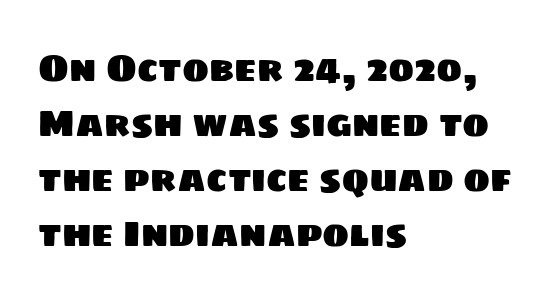
{"serif": "no", "width": "normal", "stroke_contrast": "low", "x_height": "large", "monospaced": "no", "underline": "no", "align": "left", "line_spacing": "normal", "line_spacing_ratio": 1.53, "letter_spacing": "normal", "letter_spacing_em": 0.0, "glyph_px": 36}
